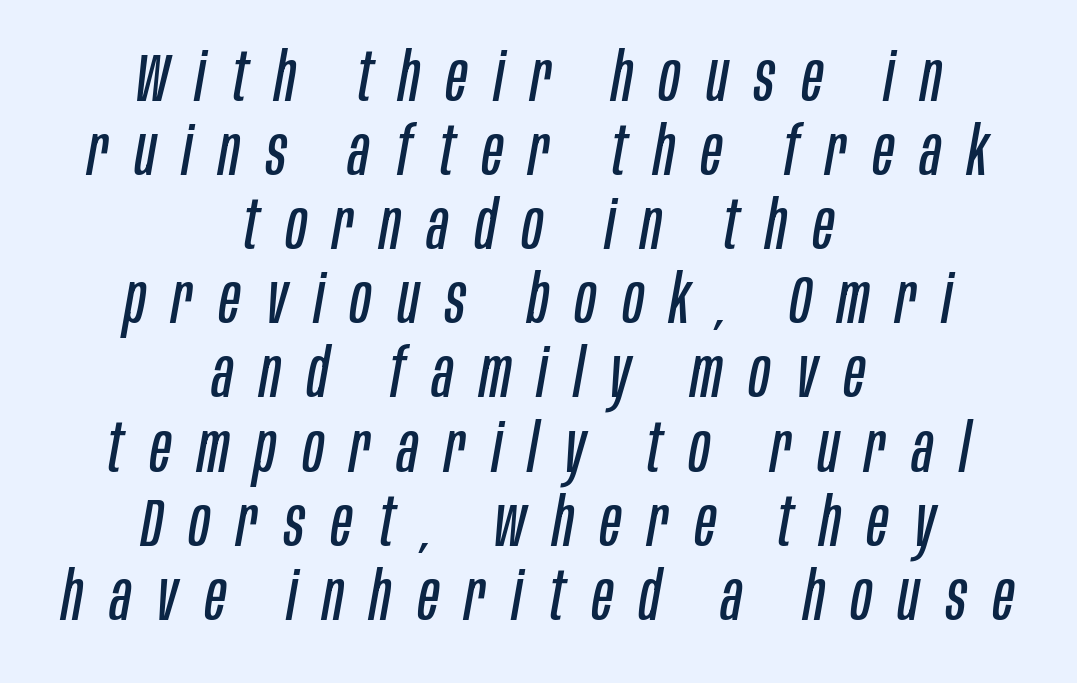
Q: Is the text bold? A: No.
Q: Is the text italic (slanted)? A: Yes, it leans right by about 10 degrees.
Q: Is the text underlined? A: No.
Q: How is the paragraph aligned? A: Centered.
Q: Is the spacing between letters normal or unusually wide? A: Unusually wide.
Q: Is the spacing between lines tight, normal or loose? A: Tight.
Q: Width (condensed, normal, or wide)? A: Condensed.
Q: Stroke contrast? A: Low.
Q: x-height? A: Large.
Q: Monospaced? A: No.
